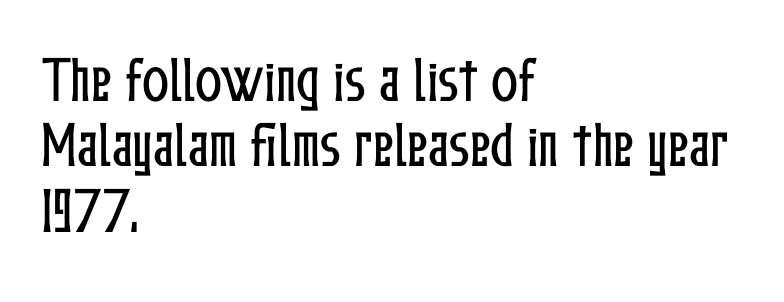
Honestly, there is no underline to notice here at all. These lines are rendered in a variable-pitch font. Tall strokes in this sample are plumb rather than angled. These lines keep a tight, regular rhythm from letter to letter. Notice how the passage keeps a crisp vertical edge on the left only.
